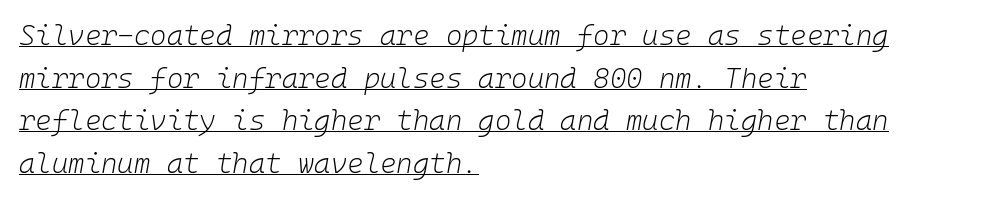
Q: Is the text bold? A: No.
Q: Is the text italic (slanted)? A: Yes, it leans right by about 10 degrees.
Q: Is the text underlined? A: Yes.
Q: How is the paragraph aligned? A: Left-aligned.
Q: Is the spacing between letters normal or unusually wide? A: Normal.
Q: Is the spacing between lines tight, normal or loose? A: Normal.
Q: Width (condensed, normal, or wide)? A: Normal.
Q: Stroke contrast? A: Low.
Q: x-height? A: Medium.
Q: Monospaced? A: Yes.
